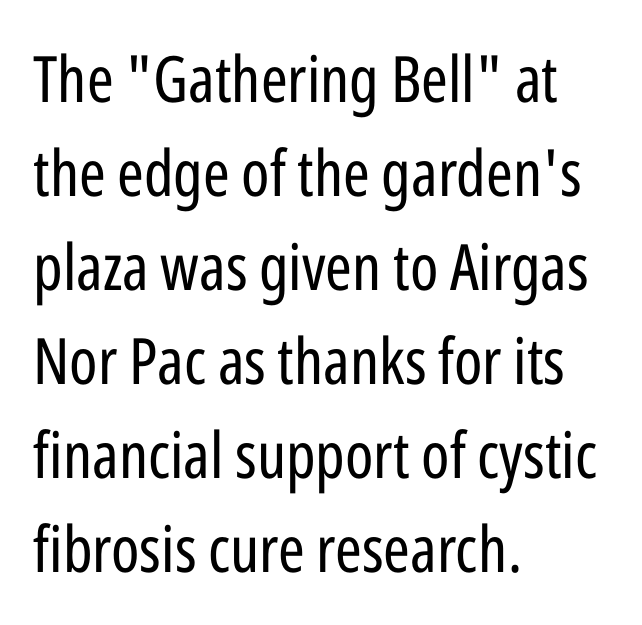
The image shows 64 px regular-weight, condensed sans-serif type, upright; set left-aligned, normal line spacing (1.47x), normal letter spacing, not underlined; low stroke contrast and a medium x-height.
